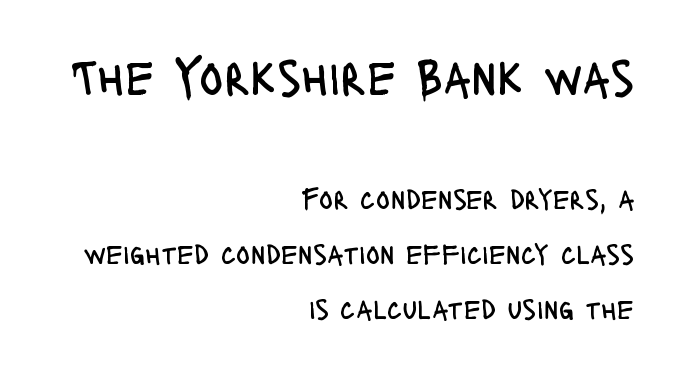
The image shows 50 px regular-weight, condensed sans-serif type, upright; set right-aligned, loose line spacing (1.9x), normal letter spacing, not underlined; the first (top) block is 1.72x larger; low stroke contrast and a large x-height.
